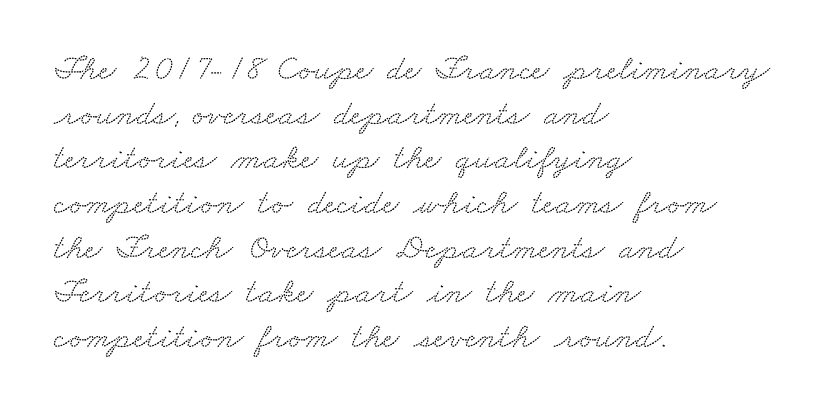
The image shows 36 px wide serif type; set left-aligned, line spacing 1.24x, normal letter spacing, not underlined; low stroke contrast and a small x-height.
